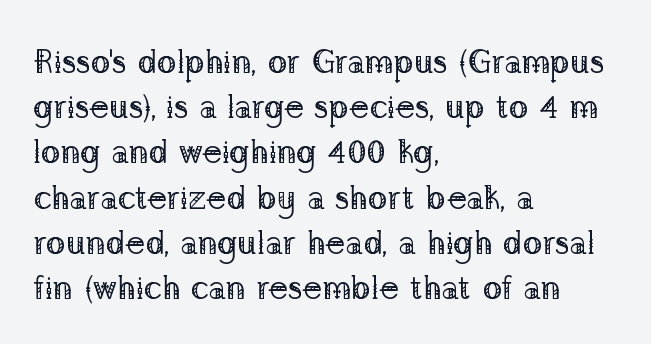
Q: Is the text bold? A: No.
Q: Is the text italic (slanted)? A: No, it is upright.
Q: Is the typeface a serif or a sans-serif typeface? A: Serif.
Q: Is the text underlined? A: No.
Q: How is the paragraph aligned? A: Left-aligned.
Q: Is the spacing between letters normal or unusually wide? A: Normal.
Q: Is the spacing between lines tight, normal or loose? A: Normal.
Q: Width (condensed, normal, or wide)? A: Normal.
Q: Stroke contrast? A: Low.
Q: x-height? A: Medium.
Q: Monospaced? A: No.
